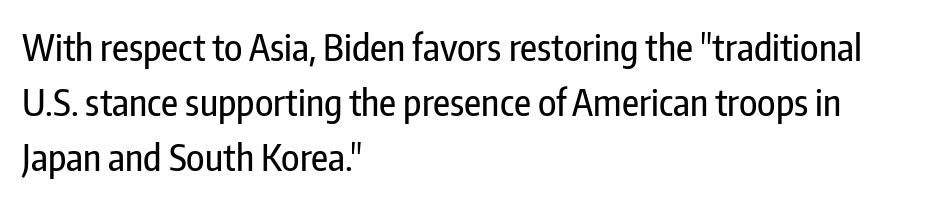
Each line starts at the same left margin while the right side varies. The font family rendered here belongs to the sans-serif group. You could call the tracking neutral — neither tight nor loose. Is this a fixed-width face? No — the glyphs have proportional, varying widths. Whoever set this chose a conventional vertical rhythm.
